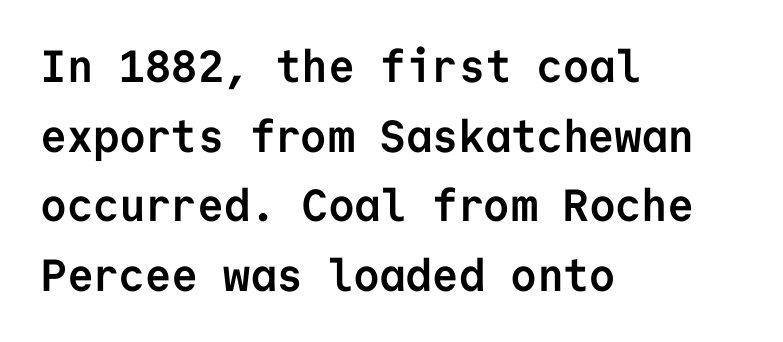
Q: Is the text bold? A: Yes.
Q: Is the text italic (slanted)? A: No, it is upright.
Q: Is the typeface a serif or a sans-serif typeface? A: Sans-serif.
Q: Is the text underlined? A: No.
Q: How is the paragraph aligned? A: Left-aligned.
Q: Is the spacing between letters normal or unusually wide? A: Normal.
Q: Is the spacing between lines tight, normal or loose? A: Normal.
Q: Width (condensed, normal, or wide)? A: Normal.
Q: Stroke contrast? A: Low.
Q: x-height? A: Medium.
Q: Monospaced? A: Yes.
